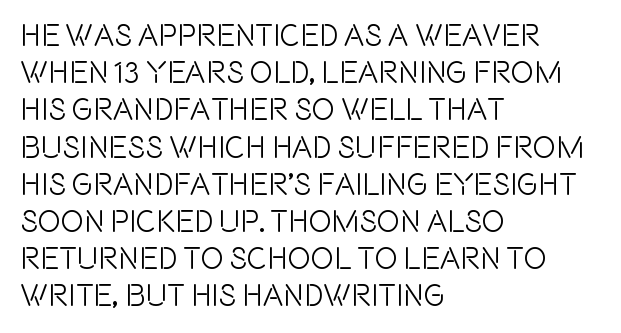
Q: Is the text italic (slanted)? A: No, it is upright.
Q: Is the typeface a serif or a sans-serif typeface? A: Sans-serif.
Q: Is the text underlined? A: No.
Q: How is the paragraph aligned? A: Left-aligned.
Q: Is the spacing between letters normal or unusually wide? A: Normal.
Q: Width (condensed, normal, or wide)? A: Condensed.
Q: x-height? A: Large.
Q: Monospaced? A: No.
